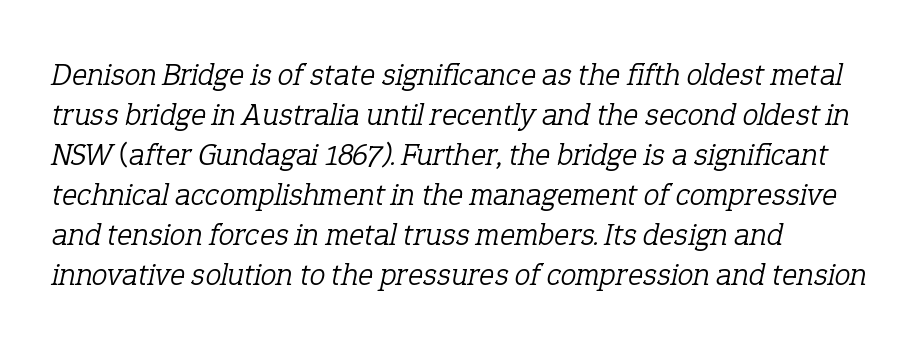
The image shows 32 px light serif type, italic (leaning right); set left-aligned, normal line spacing (1.25x), normal letter spacing, not underlined; low stroke contrast and a medium x-height.
